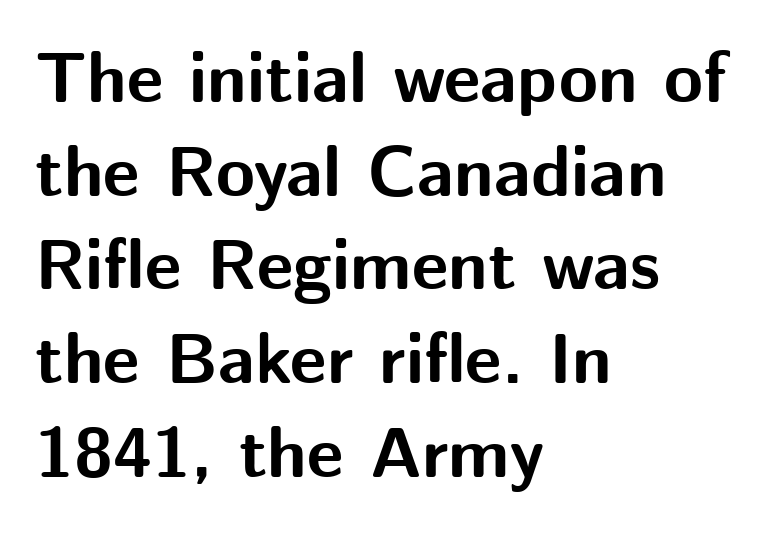
{"serif": "no", "italic": "no", "bold": "yes", "weight": "bold", "width": "normal", "stroke_contrast": "medium", "x_height": "medium", "monospaced": "no", "underline": "no", "align": "left", "line_spacing": "normal", "line_spacing_ratio": 1.32, "letter_spacing": "normal", "letter_spacing_em": 0.0, "glyph_px": 71}
